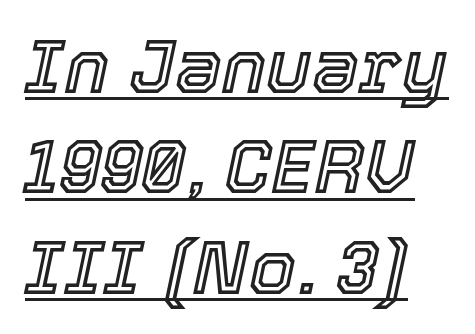
Check the space under the baseline: a stroke is drawn there. The rendering uses natural spacing where letterforms have individual widths. Short note: letters normally spaced. It's the slanting kind of type.
